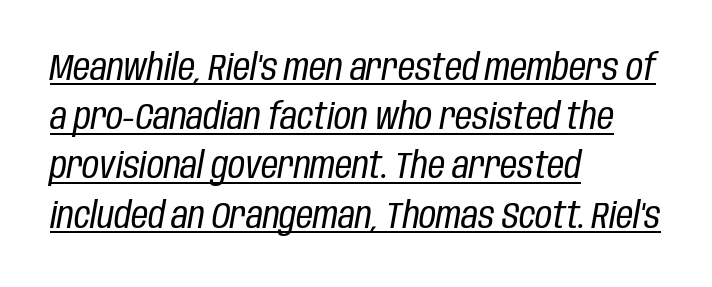
The image shows 37 px regular-weight, condensed type, italic (leaning right); set left-aligned, normal line spacing (1.33x), normal letter spacing, underlined; low stroke contrast and a large x-height.
